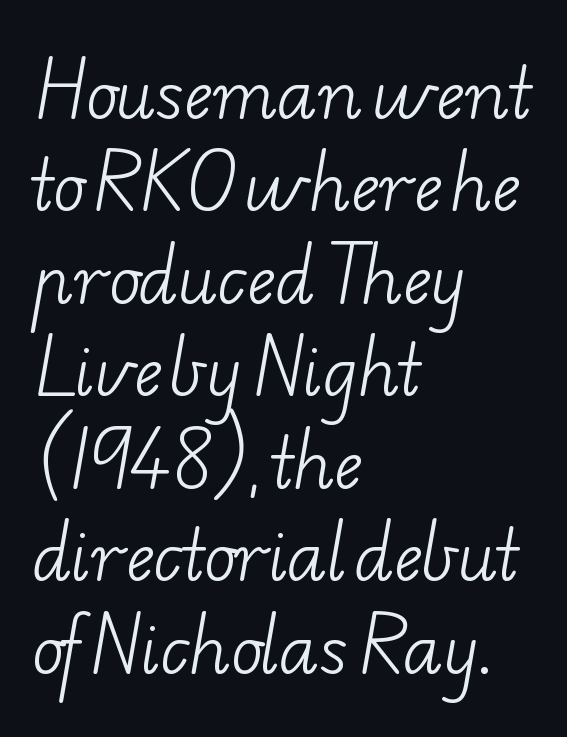
{"serif": "yes", "bold": "no", "weight": "light", "width": "wide", "stroke_contrast": "low", "x_height": "small", "monospaced": "no", "underline": "no", "align": "left", "line_spacing": "normal", "line_spacing_ratio": 1.38, "letter_spacing": "normal", "letter_spacing_em": 0.0, "glyph_px": 67}
